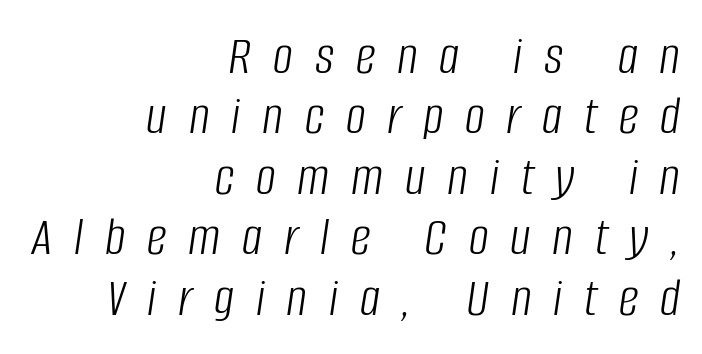
The image shows 56 px light, condensed type, italic (leaning right); set right-aligned, tight line spacing (1.08x), unusually wide letter spacing (+0.39 em), not underlined; low stroke contrast and a large x-height.
